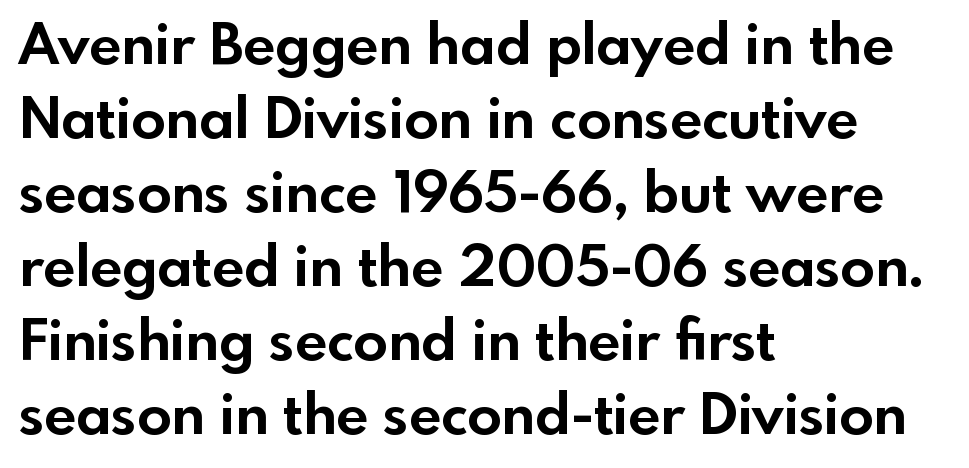
{"serif": "no", "italic": "no", "bold": "yes", "weight": "bold", "width": "normal", "x_height": "small", "monospaced": "no", "underline": "no", "align": "left", "line_spacing": "normal", "line_spacing_ratio": 1.3, "letter_spacing": "normal", "letter_spacing_em": 0.0, "glyph_px": 57}
